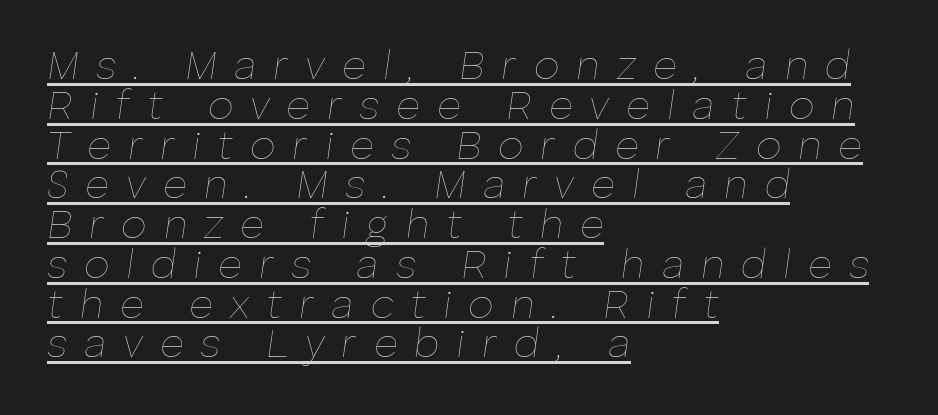
The image shows 41 px thin type, italic (leaning right); set left-aligned, tight line spacing (0.97x), unusually wide letter spacing (+0.41 em), underlined; low stroke contrast and a medium x-height.
